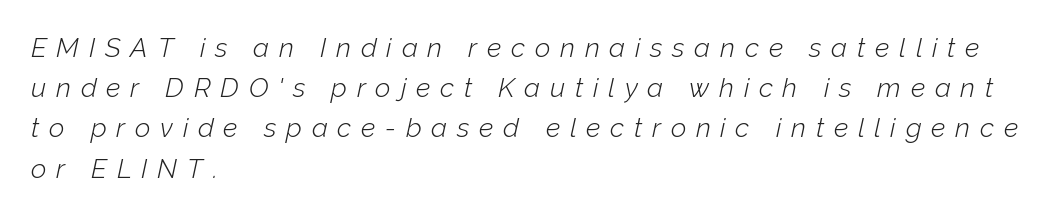
Q: Is the text bold? A: No.
Q: Is the text italic (slanted)? A: Yes, it leans right by about 12 degrees.
Q: Is the text underlined? A: No.
Q: How is the paragraph aligned? A: Left-aligned.
Q: Is the spacing between letters normal or unusually wide? A: Unusually wide.
Q: Is the spacing between lines tight, normal or loose? A: Normal.
